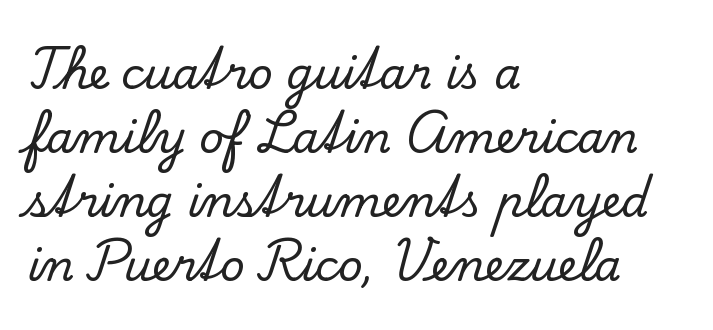
Varying glyph widths throughout — classic text-font behaviour. Look at the bottom of the vertical strokes: they flare into serifs here. The lines sit at an ordinary, default distance from one another.
